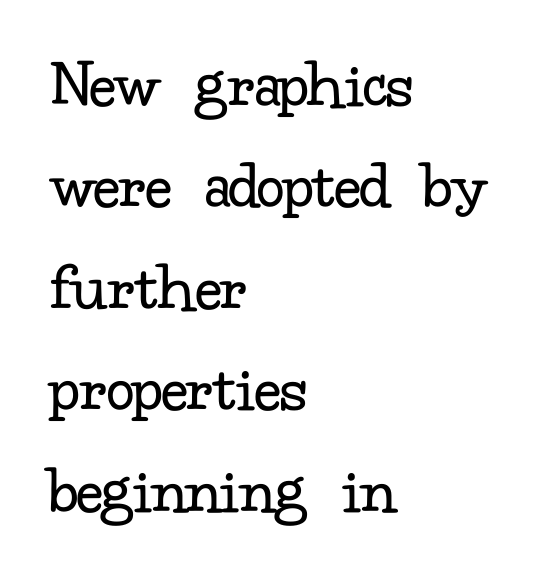
Q: Is the text bold? A: No.
Q: Is the text italic (slanted)? A: No, it is upright.
Q: Is the typeface a serif or a sans-serif typeface? A: Serif.
Q: Is the text underlined? A: No.
Q: How is the paragraph aligned? A: Left-aligned.
Q: Is the spacing between letters normal or unusually wide? A: Normal.
Q: Is the spacing between lines tight, normal or loose? A: Normal.
Q: Width (condensed, normal, or wide)? A: Normal.
Q: Stroke contrast? A: Low.
Q: x-height? A: Small.
Q: Monospaced? A: No.
